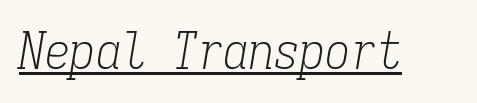
The image shows 51 px light, condensed serif type, italic (leaning right), monospaced; set normal letter spacing, underlined; low stroke contrast and a medium x-height.
